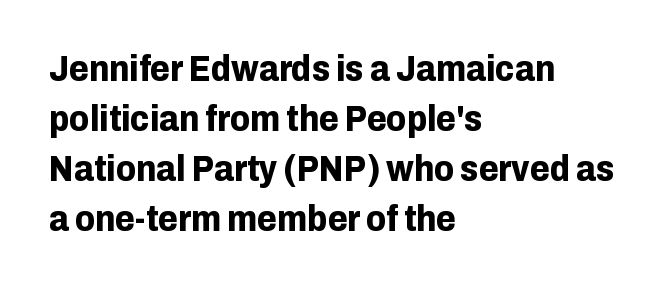
Has an underline been added? It has not. I'd describe the lettering as bold — thick and assertive. Default kerning and tracking; the words read as compact shapes. Classification — sans serif. The rendering uses natural spacing where letterforms have individual widths. The vertical gap from one line to the next is medium.
